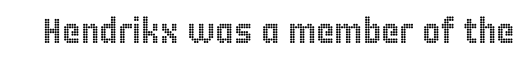
The passage shown is typed in a proportional face where columns would drift. These lines keep a tight, regular rhythm from letter to letter. No italicization has been applied; the sample stays upright. The gap between lines stays unmarked.
